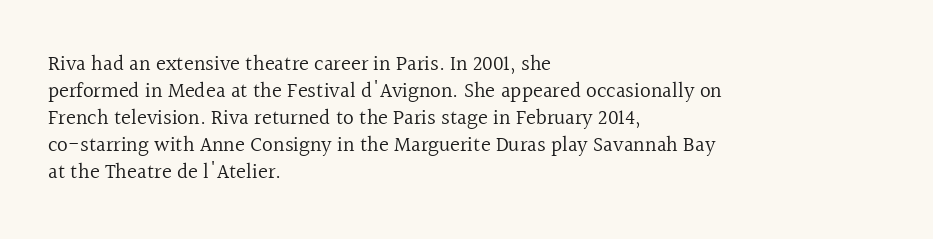
{"italic": "no", "bold": "no", "underline": "no", "align": "left", "line_spacing": "normal", "line_spacing_ratio": 1.29, "letter_spacing": "normal", "letter_spacing_em": 0.0, "glyph_px": 21}
